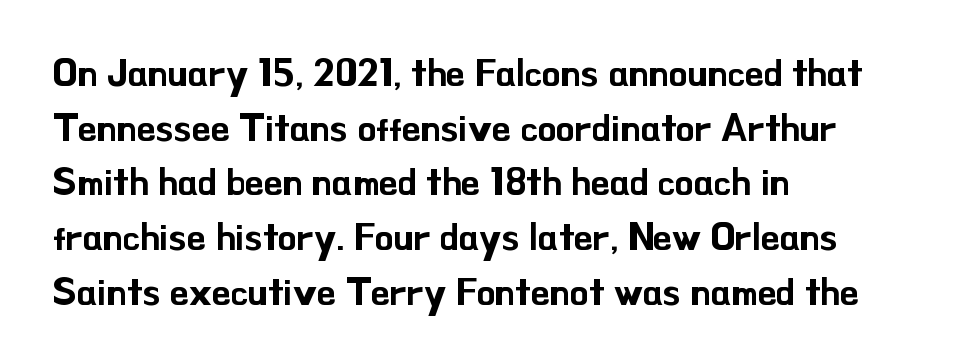
The image shows 38 px sans-serif type, upright; set left-aligned, normal line spacing (1.44x), normal letter spacing, not underlined; low stroke contrast and a small x-height.
